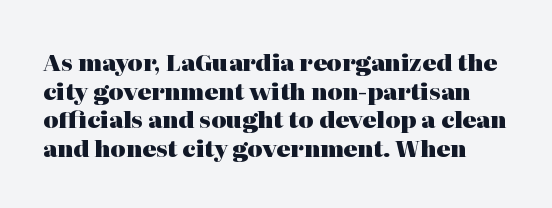
{"italic": "no", "bold": "yes", "underline": "no", "line_spacing_ratio": 1.24, "letter_spacing": "normal", "letter_spacing_em": 0.0, "glyph_px": 23}
